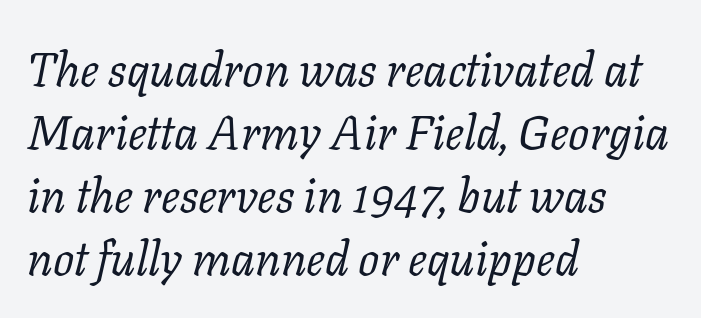
Small tapered or slab feet sit at the stroke ends, so this counts as serif. What stands out about the letter spacing? Nothing — it is the standard amount. Posture: slanted. The passage shown is not underscored anywhere. Typeset ragged right — the left edge is the straight one. The weight tops out at a normal text grade.
